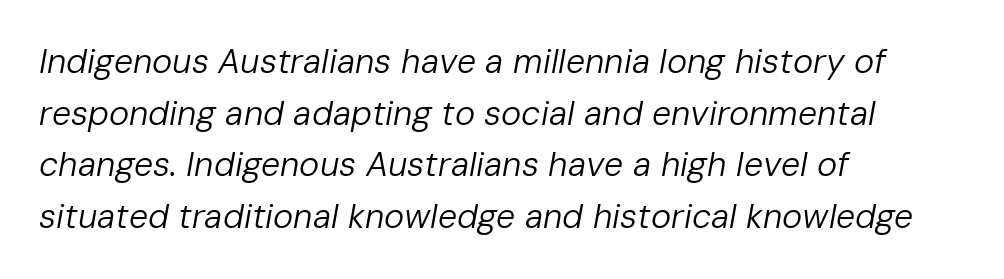
Q: Is the text bold? A: No.
Q: Is the text italic (slanted)? A: Yes, it leans right by about 10 degrees.
Q: Is the text underlined? A: No.
Q: How is the paragraph aligned? A: Left-aligned.
Q: Is the spacing between letters normal or unusually wide? A: Normal.
Q: Is the spacing between lines tight, normal or loose? A: Normal.
Q: Width (condensed, normal, or wide)? A: Normal.
Q: Stroke contrast? A: Low.
Q: x-height? A: Medium.
Q: Monospaced? A: No.
